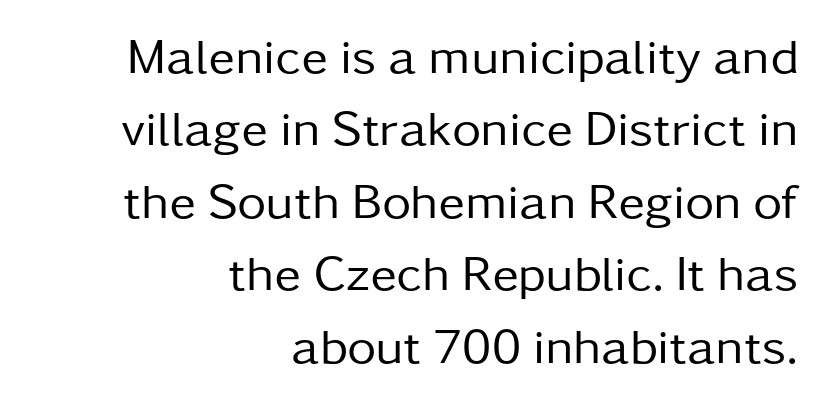
The image shows 50 px regular-weight sans-serif type, upright; set right-aligned, normal line spacing (1.45x), normal letter spacing, not underlined; low stroke contrast and a medium x-height.
